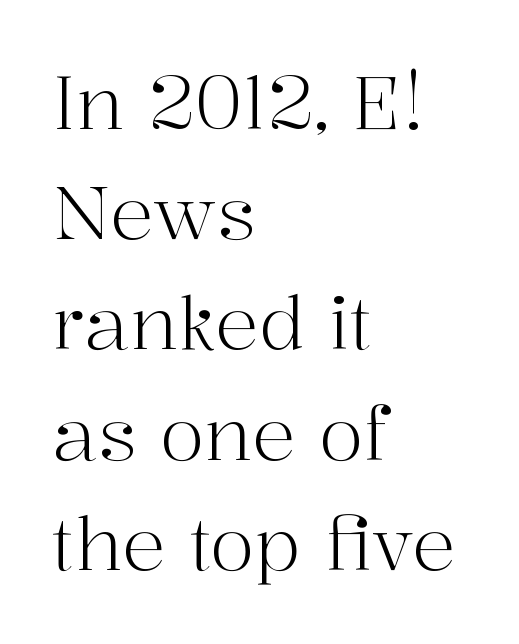
The image shows 73 px light serif type, upright; set left-aligned, normal line spacing (1.51x), normal letter spacing, not underlined; high stroke contrast and a medium x-height.
